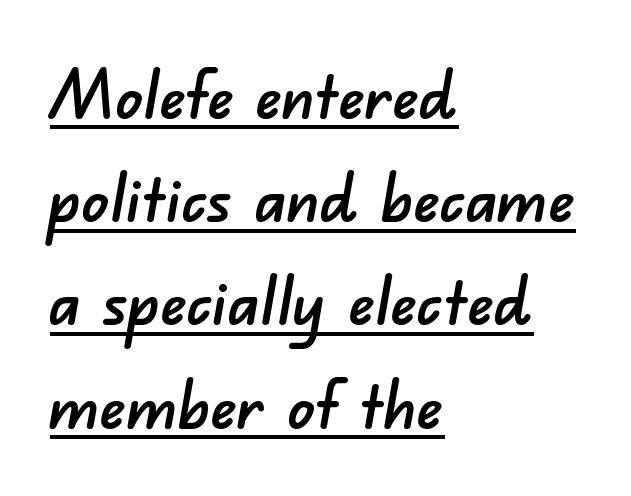
Is this a fixed-width face? No — the glyphs have proportional, varying widths. In terms of letterspacing, this is plain default setting. This block has exactly the height ordinary leading produces. Line starts are locked; line ends wander. Each letter's strokes conclude bluntly, with no projecting serifs. Like a heading marked for emphasis, these lines bear an underscore.
